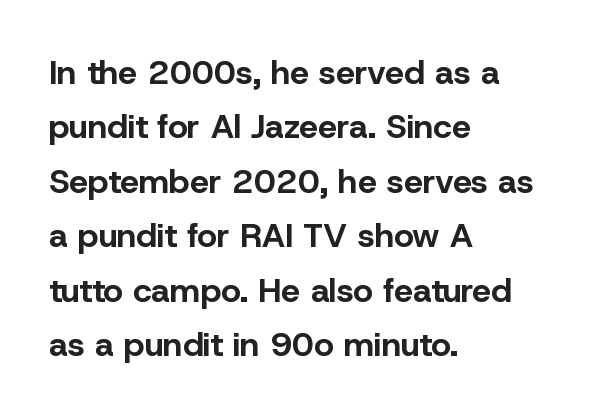
Q: Is the text bold? A: Yes.
Q: Is the text italic (slanted)? A: No, it is upright.
Q: Is the typeface a serif or a sans-serif typeface? A: Sans-serif.
Q: Is the text underlined? A: No.
Q: How is the paragraph aligned? A: Left-aligned.
Q: Is the spacing between letters normal or unusually wide? A: Normal.
Q: Is the spacing between lines tight, normal or loose? A: Normal.
Q: Width (condensed, normal, or wide)? A: Normal.
Q: Stroke contrast? A: Low.
Q: x-height? A: Medium.
Q: Monospaced? A: No.
